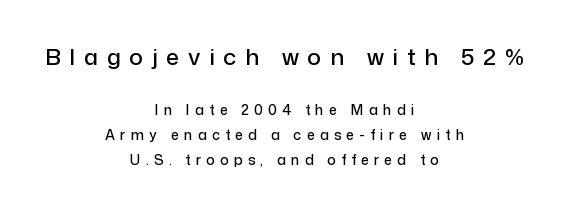
{"italic": "no", "underline": "no", "align": "center", "line_spacing_ratio": 1.79, "letter_spacing": "wide", "letter_spacing_em": 0.38, "larger_block": "first", "size_ratio": 1.64, "glyph_px": 23}
